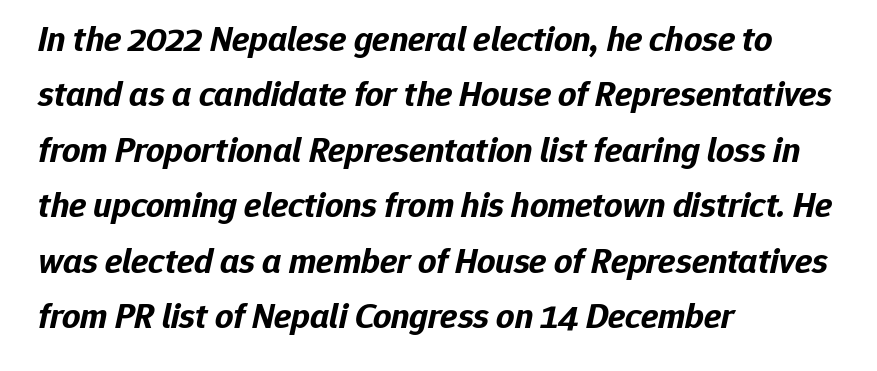
The image shows 36 px bold type, italic (leaning right); set left-aligned, normal line spacing (1.54x), normal letter spacing, not underlined; low stroke contrast and a medium x-height.
